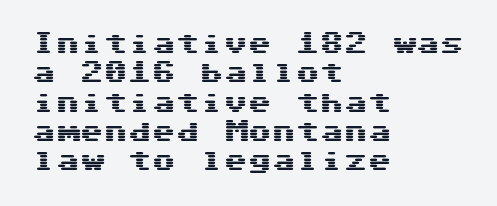
{"italic": "no", "underline": "no", "align": "left", "line_spacing_ratio": 1.22, "letter_spacing": "normal", "letter_spacing_em": 0.0, "glyph_px": 24}
